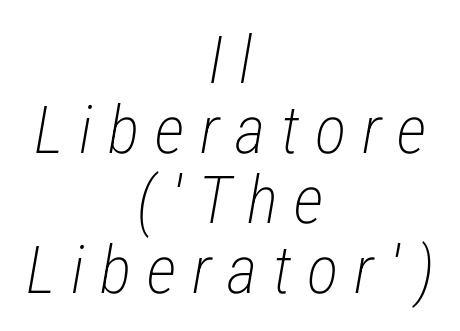
{"italic": "yes", "lean": "right", "slant_degrees": 12, "bold": "no", "weight": "light", "width": "condensed", "stroke_contrast": "low", "x_height": "medium", "monospaced": "no", "underline": "no", "align": "center", "line_spacing": "tight", "line_spacing_ratio": 1.06, "letter_spacing": "wide", "letter_spacing_em": 0.24, "glyph_px": 66}
